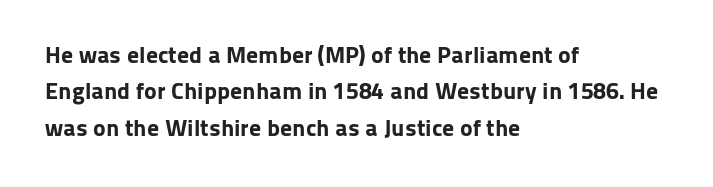
The image shows 24 px bold type, upright; set left-aligned, normal line spacing (1.52x), normal letter spacing, not underlined.
